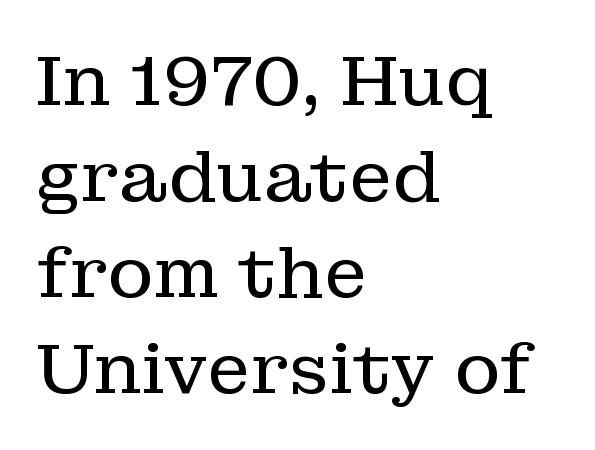
The image shows 70 px regular-weight serif type, upright; set left-aligned, normal line spacing (1.37x), normal letter spacing, not underlined; low stroke contrast and a medium x-height.
